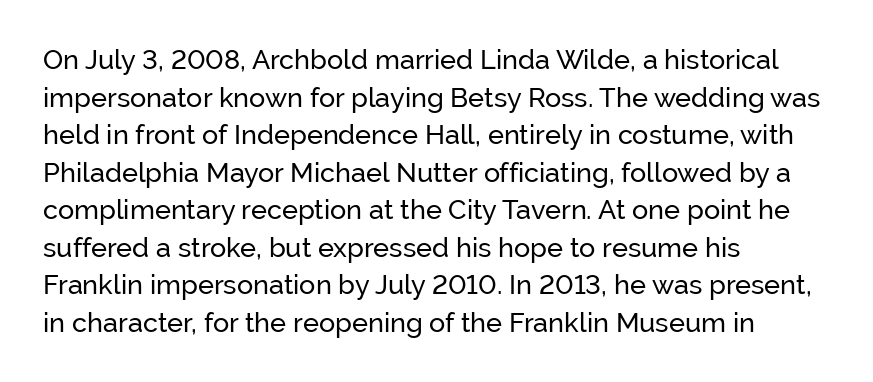
The image shows 27 px text type, upright; set left-aligned, normal line spacing (1.39x), normal letter spacing, not underlined.
